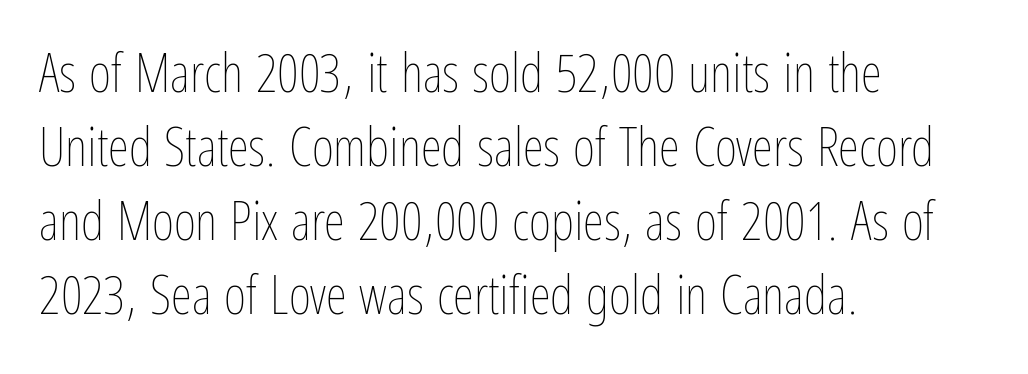
The image shows 54 px thin, condensed type, upright; set left-aligned, normal line spacing (1.37x), normal letter spacing, not underlined; low stroke contrast and a medium x-height.
